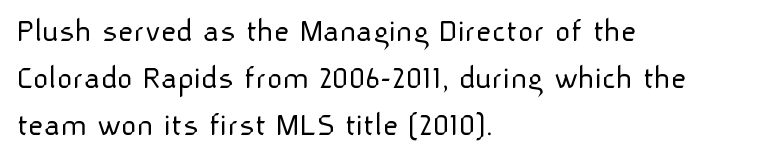
{"serif": "no", "italic": "no", "bold": "no", "weight": "light", "width": "normal", "stroke_contrast": "low", "x_height": "medium", "monospaced": "no", "underline": "no", "align": "left", "line_spacing": "normal", "line_spacing_ratio": 1.38, "letter_spacing": "normal", "letter_spacing_em": 0.0, "glyph_px": 34}
